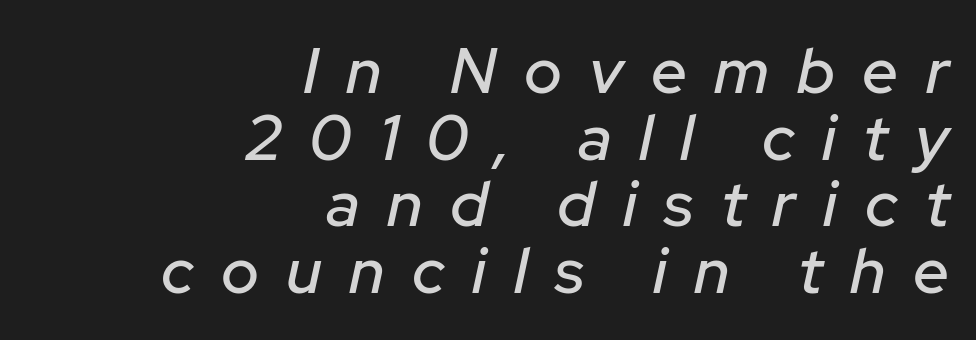
The image shows 64 px text type, italic (leaning right); set right-aligned, tight line spacing (1.04x), unusually wide letter spacing (+0.43 em), not underlined; low stroke contrast and a medium x-height.
